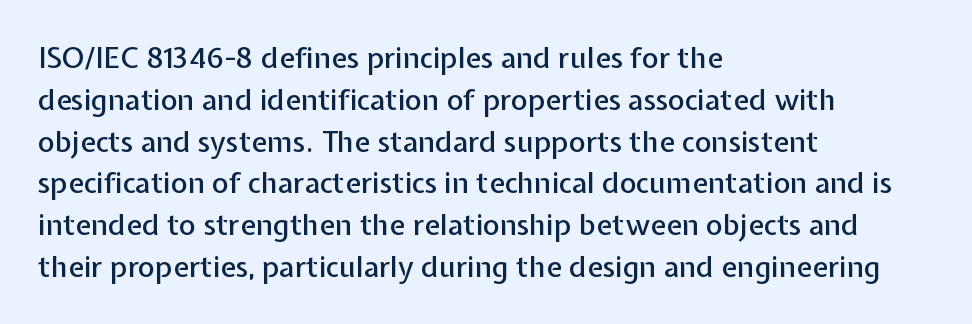
{"serif": "no", "italic": "no", "width": "normal", "stroke_contrast": "low", "x_height": "medium", "monospaced": "no", "underline": "no", "align": "left", "line_spacing": "normal", "line_spacing_ratio": 1.44, "letter_spacing": "normal", "letter_spacing_em": 0.0, "glyph_px": 29}
